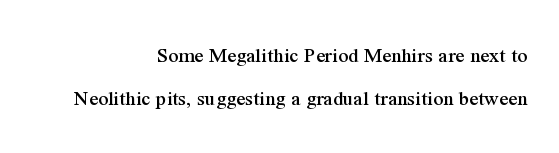
Right-aligned paragraph, ragged on the left. Characters follow at the spacing the type designer built in. Italic? Not at all — the glyphs are vertical. The space between consecutive lines is lavish.
